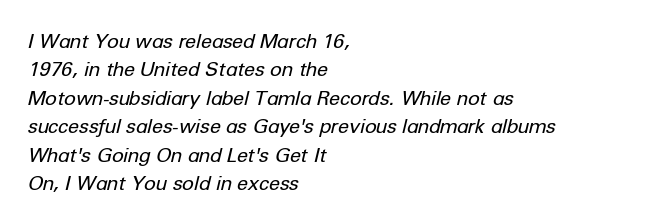
{"italic": "yes", "lean": "right", "slant_degrees": 12, "bold": "no", "underline": "no", "align": "left", "line_spacing": "normal", "line_spacing_ratio": 1.42, "letter_spacing": "normal", "letter_spacing_em": 0.0, "glyph_px": 20}
